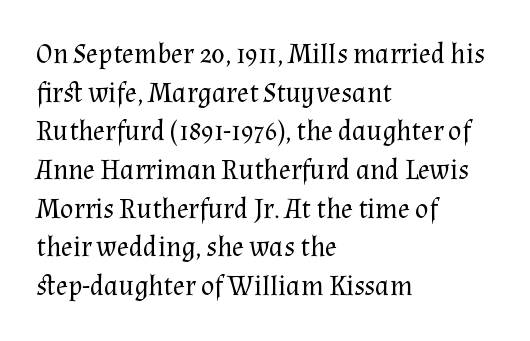
{"italic": "no", "bold": "no", "weight": "regular", "width": "normal", "stroke_contrast": "medium", "x_height": "medium", "monospaced": "no", "underline": "no", "align": "left", "line_spacing": "normal", "line_spacing_ratio": 1.38, "letter_spacing": "normal", "letter_spacing_em": 0.0, "glyph_px": 28}
